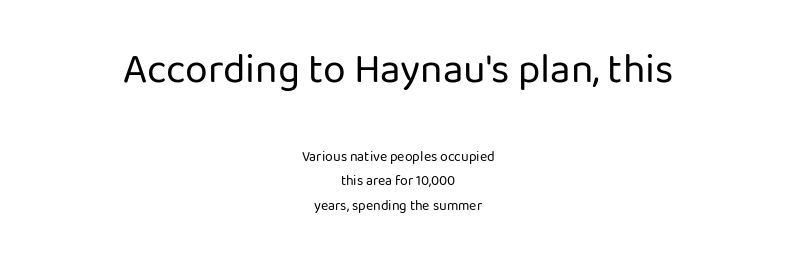
Q: Is the text bold? A: No.
Q: Is the text italic (slanted)? A: No, it is upright.
Q: Is the typeface a serif or a sans-serif typeface? A: Sans-serif.
Q: Is the text underlined? A: No.
Q: How is the paragraph aligned? A: Centered.
Q: Is the spacing between letters normal or unusually wide? A: Normal.
Q: Which block of text is set in a larger size, the first (top) or the second (bottom)? A: The first (top) one.
Q: Width (condensed, normal, or wide)? A: Normal.
Q: Stroke contrast? A: Low.
Q: x-height? A: Medium.
Q: Monospaced? A: No.
